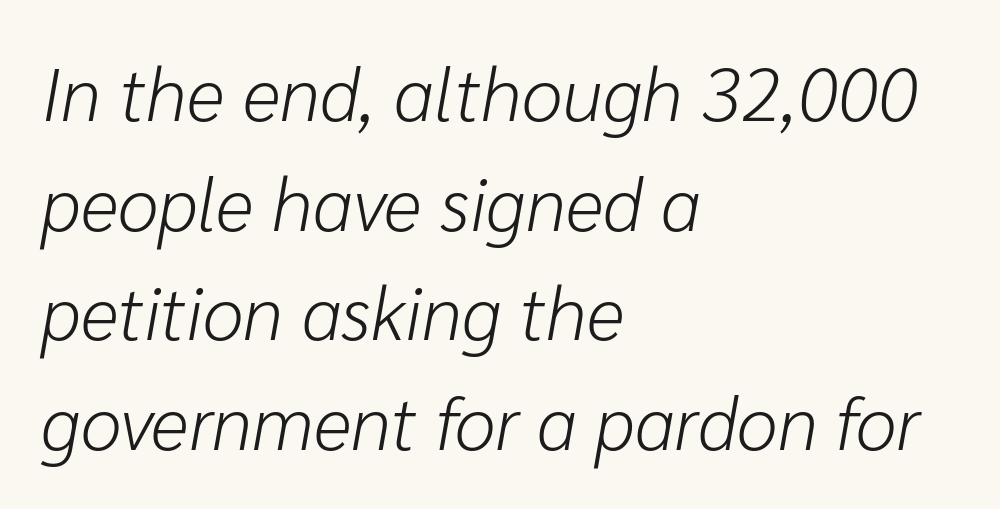
{"italic": "yes", "lean": "right", "slant_degrees": 10, "bold": "no", "weight": "light", "width": "normal", "stroke_contrast": "low", "x_height": "medium", "monospaced": "no", "underline": "no", "align": "left", "line_spacing": "normal", "line_spacing_ratio": 1.48, "letter_spacing": "normal", "letter_spacing_em": 0.0, "glyph_px": 74}
